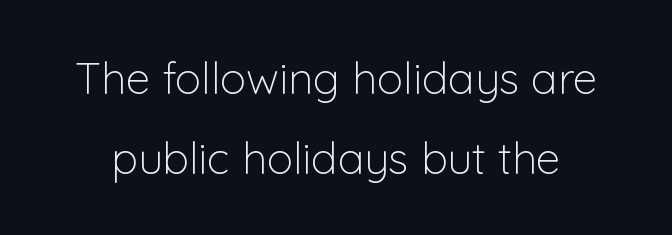
{"serif": "no", "italic": "no", "bold": "no", "weight": "light", "width": "normal", "stroke_contrast": "low", "x_height": "medium", "monospaced": "no", "underline": "no", "line_spacing_ratio": 1.81, "letter_spacing": "normal", "letter_spacing_em": 0.0, "glyph_px": 44}
